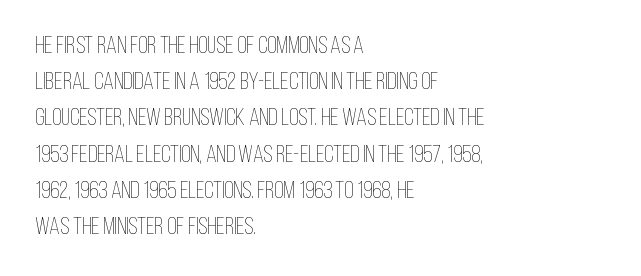
{"italic": "no", "bold": "no", "underline": "no", "align": "left", "line_spacing": "normal", "line_spacing_ratio": 1.51, "letter_spacing": "normal", "letter_spacing_em": 0.0, "glyph_px": 24}
